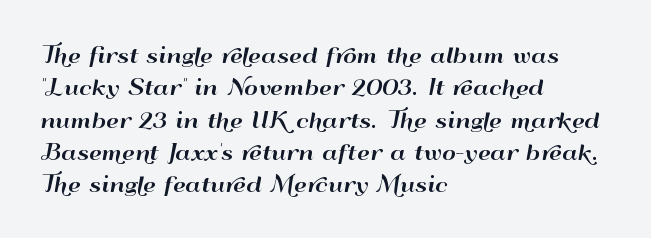
Glyph-to-glyph distance matches everyday printed text. Notice how descenders clear the ascenders below comfortably — that's standard leading. The strip under each line holds only bare page. Layout note: lines flush left.
